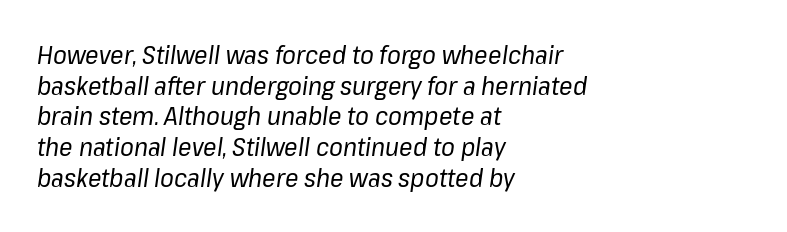
Q: Is the text bold? A: No.
Q: Is the text italic (slanted)? A: Yes, it leans right by about 8 degrees.
Q: Is the text underlined? A: No.
Q: How is the paragraph aligned? A: Left-aligned.
Q: Is the spacing between letters normal or unusually wide? A: Normal.
